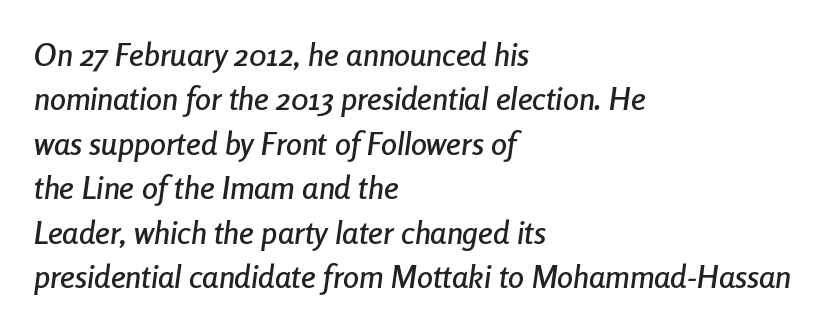
The image shows 32 px condensed type, italic (leaning right); set left-aligned, normal line spacing (1.39x), normal letter spacing, not underlined; low stroke contrast and a medium x-height.
